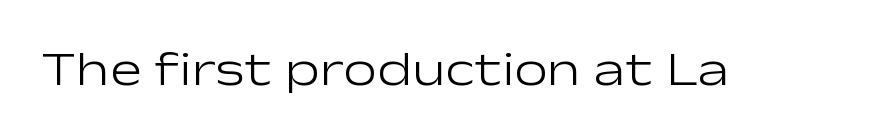
{"serif": "no", "italic": "no", "bold": "no", "weight": "light", "width": "wide", "stroke_contrast": "low", "x_height": "medium", "monospaced": "no", "underline": "no", "letter_spacing": "normal", "letter_spacing_em": 0.0, "glyph_px": 48}
